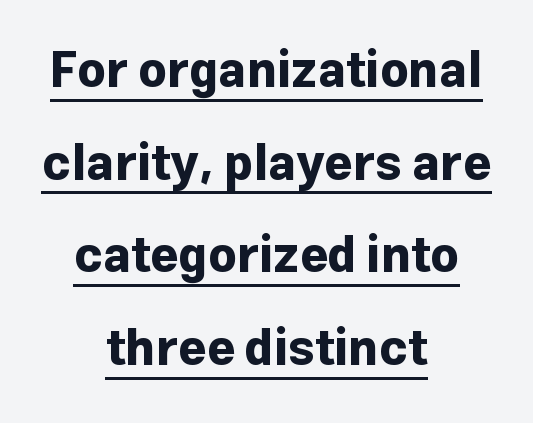
Proportional: the letters do not fall into vertical columns. These lines are composed in type without serifs. Compared with a flush-left layout, this one balances lines on the center instead. The gaps between neighbouring characters are ordinary and unremarkable. The lettering stays uniformly vertical, giving the passage a roman look. Students, observe the line beneath the letters — that is underlining.
